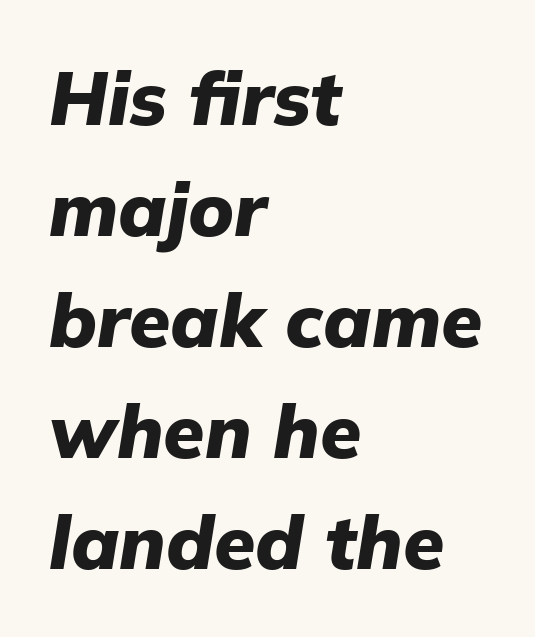
{"italic": "yes", "lean": "right", "slant_degrees": 9, "bold": "yes", "weight": "heavy", "width": "normal", "stroke_contrast": "low", "x_height": "medium", "monospaced": "no", "underline": "no", "align": "left", "line_spacing": "normal", "line_spacing_ratio": 1.48, "letter_spacing": "normal", "letter_spacing_em": 0.0, "glyph_px": 75}
